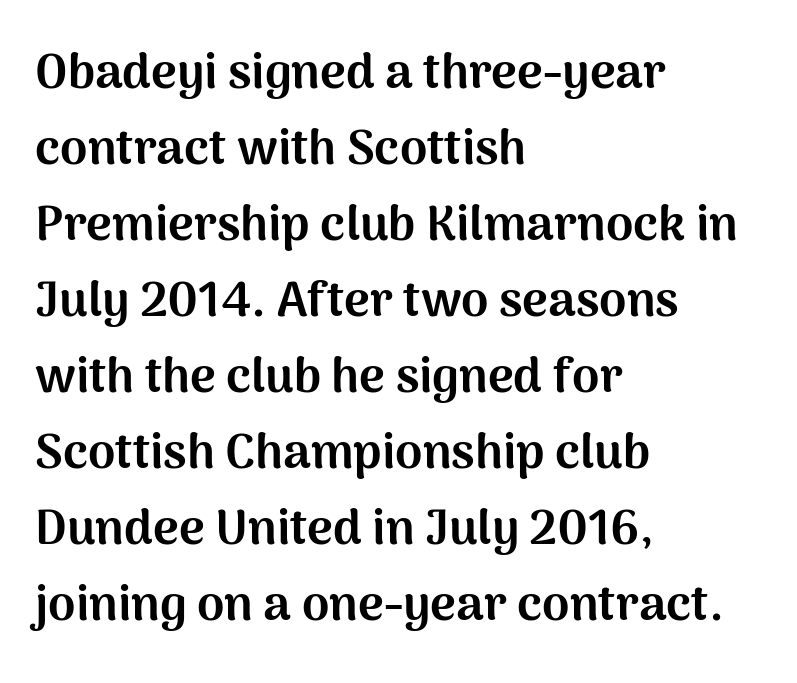
{"serif": "no", "italic": "no", "bold": "yes", "weight": "bold", "width": "normal", "stroke_contrast": "medium", "x_height": "medium", "monospaced": "no", "underline": "no", "align": "left", "line_spacing": "normal", "line_spacing_ratio": 1.55, "letter_spacing": "normal", "letter_spacing_em": 0.0, "glyph_px": 49}
